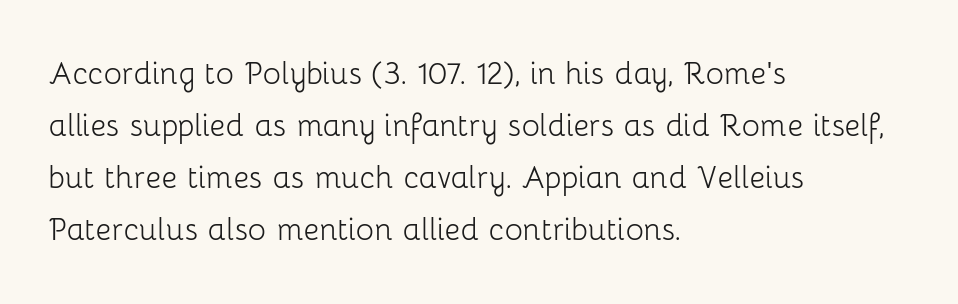
{"serif": "no", "italic": "no", "bold": "no", "weight": "light", "width": "normal", "stroke_contrast": "low", "x_height": "medium", "monospaced": "no", "underline": "no", "align": "left", "line_spacing": "normal", "line_spacing_ratio": 1.37, "letter_spacing": "normal", "letter_spacing_em": 0.0, "glyph_px": 38}
